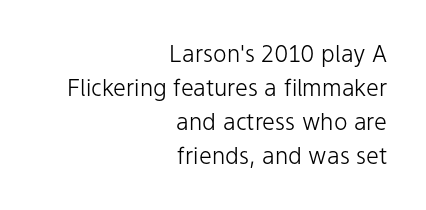
The image shows 23 px text type, upright; set right-aligned, normal line spacing (1.48x), normal letter spacing, not underlined.
